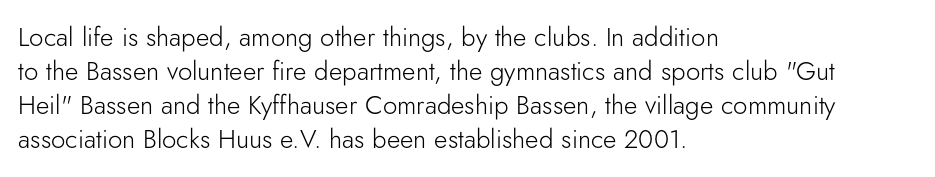
Descenders are the only things crossing below the line. All the whitespace from short lines collects on the right. Characters remain perfectly vertical along every line. The letters sit at their default tracking, neither squeezed nor spread.
